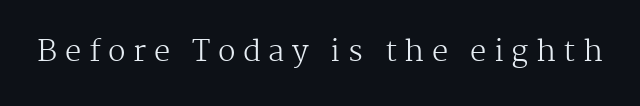
{"serif": "yes", "italic": "no", "bold": "no", "weight": "regular", "width": "normal", "stroke_contrast": "medium", "x_height": "medium", "monospaced": "no", "underline": "no", "letter_spacing": "wide", "letter_spacing_em": 0.26, "glyph_px": 29}
